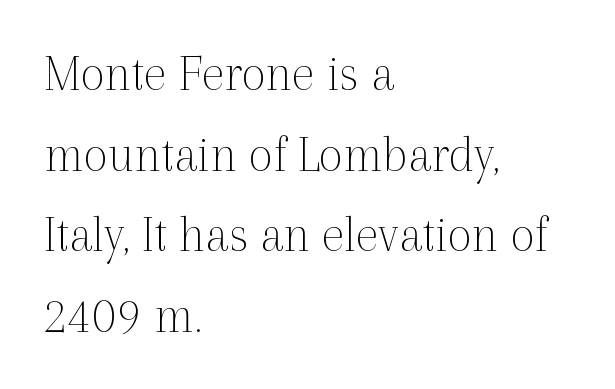
{"serif": "yes", "italic": "no", "bold": "no", "weight": "thin", "width": "normal", "x_height": "medium", "monospaced": "no", "underline": "no", "align": "left", "line_spacing": "normal", "line_spacing_ratio": 1.52, "letter_spacing": "normal", "letter_spacing_em": 0.0, "glyph_px": 53}
